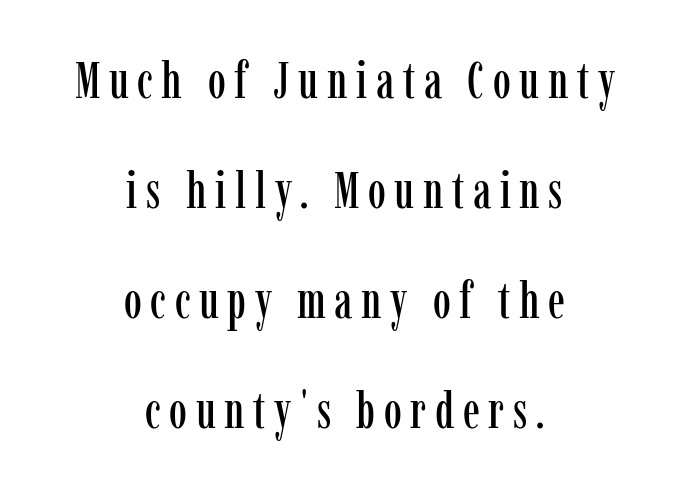
The image shows 51 px condensed serif type, upright; set centered, loose line spacing (2.16x), not underlined; low stroke contrast and a medium x-height.
